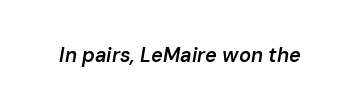
Q: Is the text bold? A: Semi-bold.
Q: Is the text italic (slanted)? A: Yes, it leans right by about 10 degrees.
Q: Is the text underlined? A: No.
Q: Is the spacing between letters normal or unusually wide? A: Normal.
